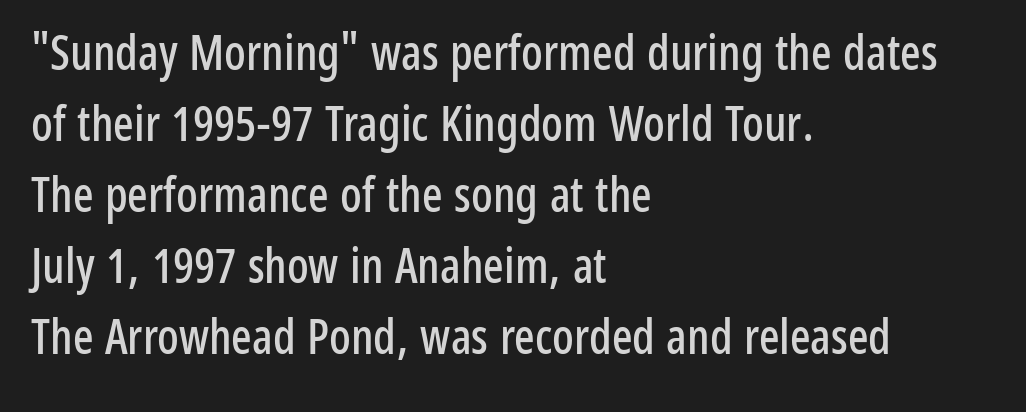
{"serif": "no", "italic": "no", "width": "condensed", "stroke_contrast": "low", "x_height": "medium", "monospaced": "no", "underline": "no", "align": "left", "line_spacing": "normal", "line_spacing_ratio": 1.48, "letter_spacing": "normal", "letter_spacing_em": 0.0, "glyph_px": 48}
